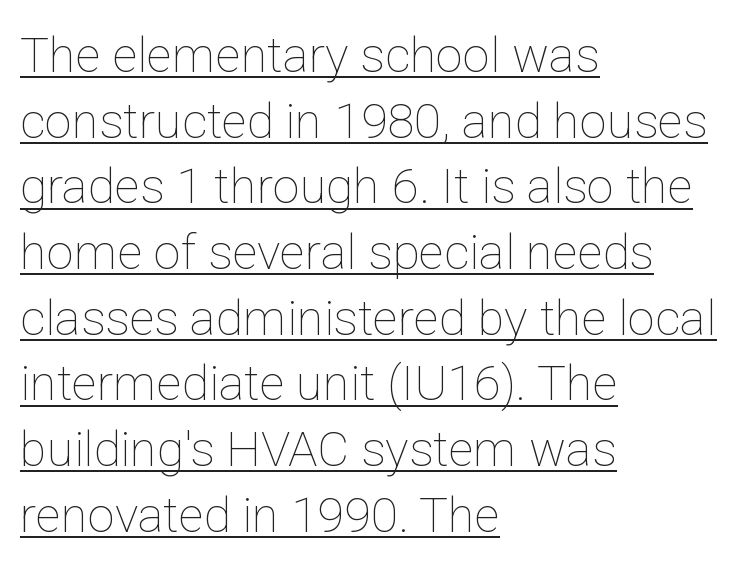
{"italic": "no", "bold": "no", "weight": "thin", "width": "normal", "stroke_contrast": "low", "x_height": "medium", "monospaced": "no", "underline": "yes", "align": "left", "line_spacing": "normal", "line_spacing_ratio": 1.34, "letter_spacing": "normal", "letter_spacing_em": 0.0, "glyph_px": 49}
